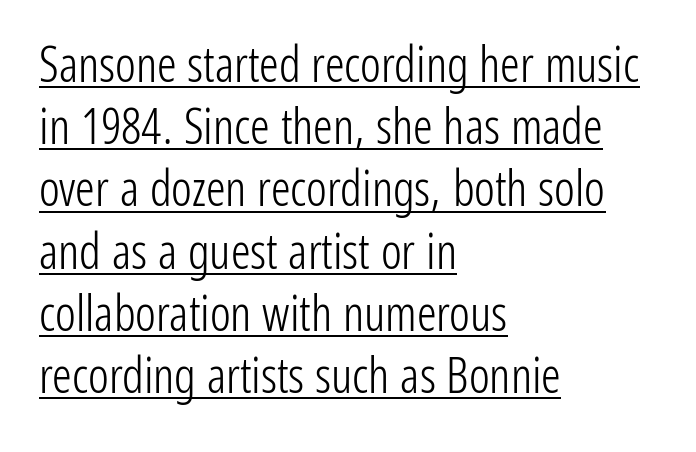
On a weight scale, this lands at 450 or below. These lines stack with their left ends in a neat column. The passage shown is typed in a proportional face where columns would drift. This is roman type, the default non-slanted kind. Classification — sans serif.
